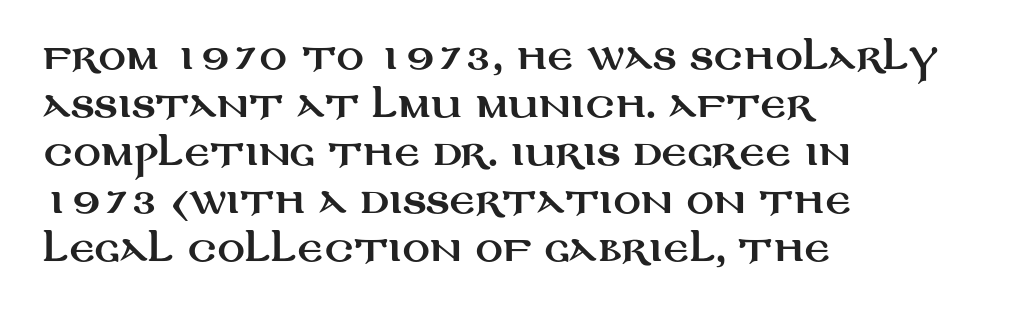
The image shows 34 px wide sans-serif type, upright; set left-aligned, normal line spacing (1.41x), normal letter spacing, not underlined; medium stroke contrast and a large x-height.
